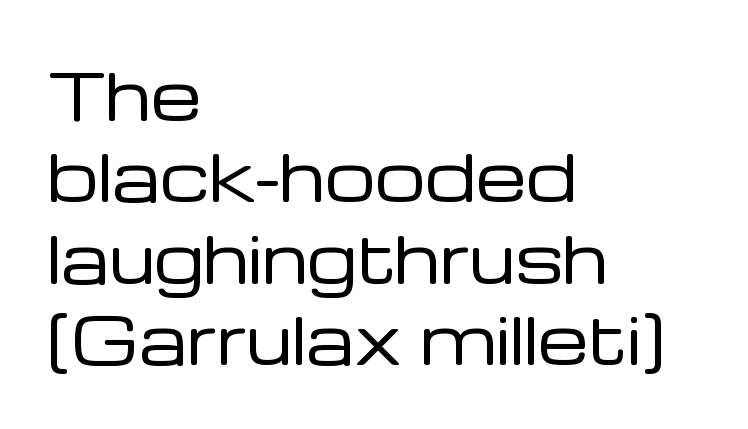
{"serif": "no", "italic": "no", "bold": "no", "weight": "regular", "width": "normal", "stroke_contrast": "low", "x_height": "medium", "monospaced": "no", "underline": "no", "align": "left", "line_spacing": "normal", "line_spacing_ratio": 1.27, "letter_spacing": "normal", "letter_spacing_em": 0.0, "glyph_px": 64}
